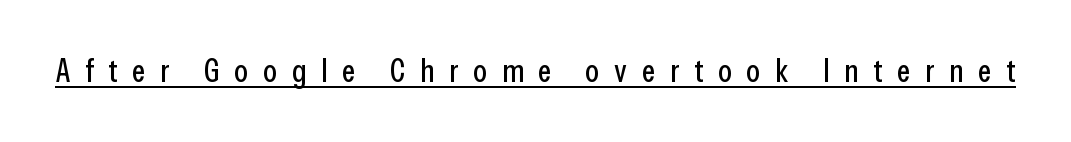
Q: Is the text italic (slanted)? A: No, it is upright.
Q: Is the typeface a serif or a sans-serif typeface? A: Sans-serif.
Q: Is the text underlined? A: Yes.
Q: Is the spacing between letters normal or unusually wide? A: Unusually wide.
Q: Width (condensed, normal, or wide)? A: Condensed.
Q: Stroke contrast? A: Low.
Q: x-height? A: Medium.
Q: Monospaced? A: No.
